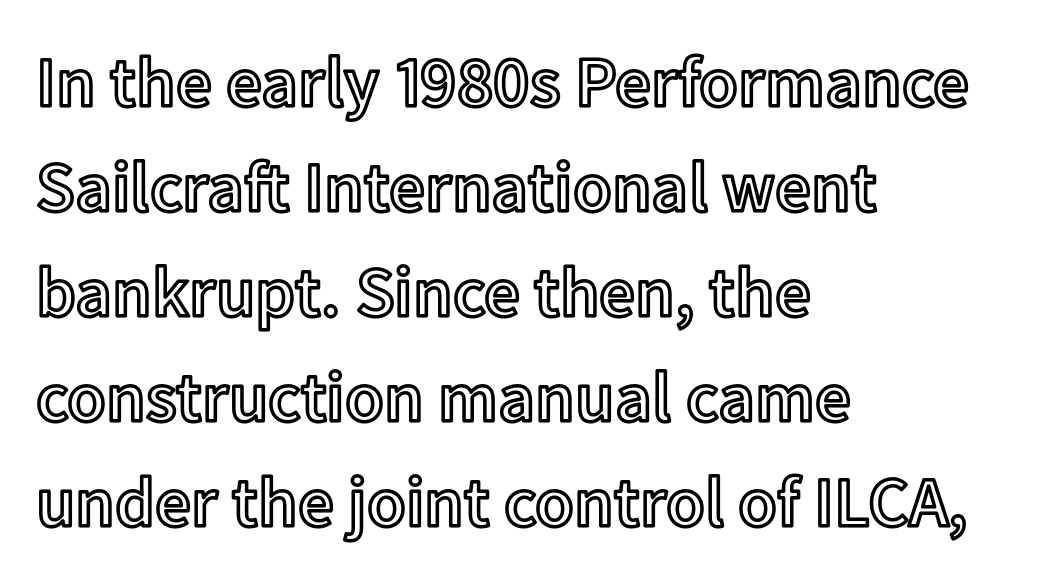
Q: Is the text italic (slanted)? A: No, it is upright.
Q: Is the text underlined? A: No.
Q: How is the paragraph aligned? A: Left-aligned.
Q: Is the spacing between letters normal or unusually wide? A: Normal.
Q: Is the spacing between lines tight, normal or loose? A: Normal.
Q: Width (condensed, normal, or wide)? A: Normal.
Q: x-height? A: Medium.
Q: Monospaced? A: No.
